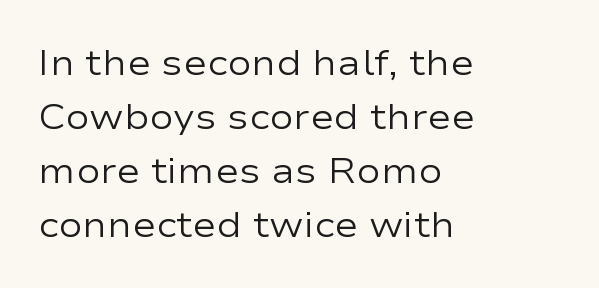
The image shows 36 px regular-weight, wide sans-serif type, upright; set left-aligned, normal line spacing (1.5x), normal letter spacing, not underlined; low stroke contrast and a medium x-height.
